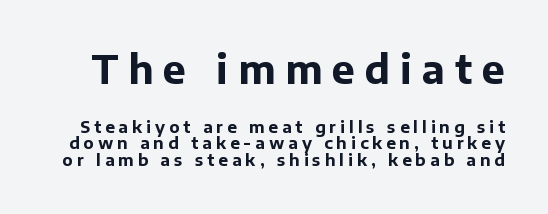
Q: Is the text bold? A: Yes.
Q: Is the text italic (slanted)? A: No, it is upright.
Q: Is the typeface a serif or a sans-serif typeface? A: Sans-serif.
Q: Is the text underlined? A: No.
Q: Is the spacing between letters normal or unusually wide? A: Unusually wide.
Q: Is the spacing between lines tight, normal or loose? A: Tight.
Q: Which block of text is set in a larger size, the first (top) or the second (bottom)? A: The first (top) one.
Q: Width (condensed, normal, or wide)? A: Normal.
Q: Stroke contrast? A: Low.
Q: x-height? A: Medium.
Q: Monospaced? A: No.
